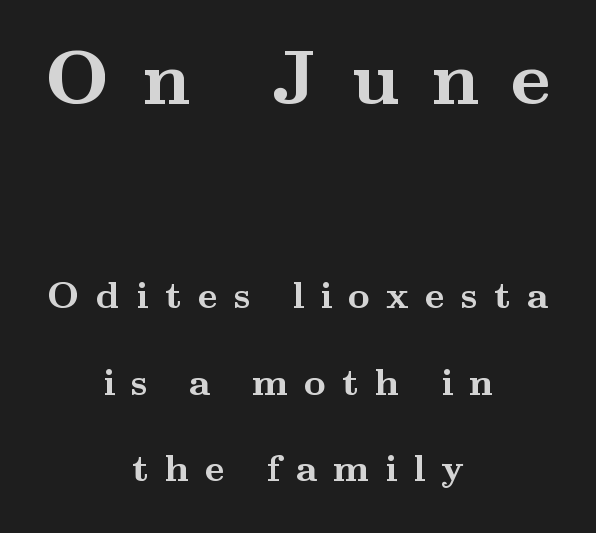
Q: Is the text bold? A: Yes.
Q: Is the text italic (slanted)? A: No, it is upright.
Q: Is the typeface a serif or a sans-serif typeface? A: Serif.
Q: Is the text underlined? A: No.
Q: How is the paragraph aligned? A: Centered.
Q: Is the spacing between letters normal or unusually wide? A: Unusually wide.
Q: Is the spacing between lines tight, normal or loose? A: Loose.
Q: Which block of text is set in a larger size, the first (top) or the second (bottom)? A: The first (top) one.
Q: Width (condensed, normal, or wide)? A: Wide.
Q: Stroke contrast? A: Medium.
Q: x-height? A: Small.
Q: Monospaced? A: No.
